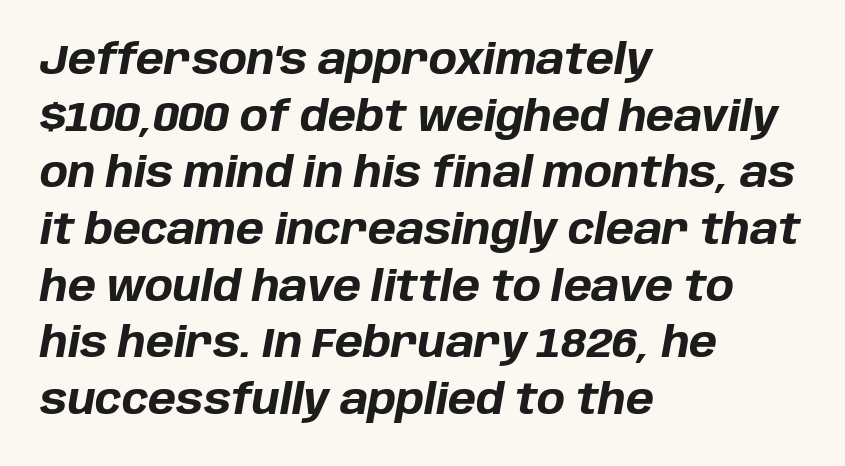
The image shows 42 px bold type, italic (leaning right); set left-aligned, normal line spacing (1.35x), normal letter spacing, not underlined; low stroke contrast and a large x-height.
